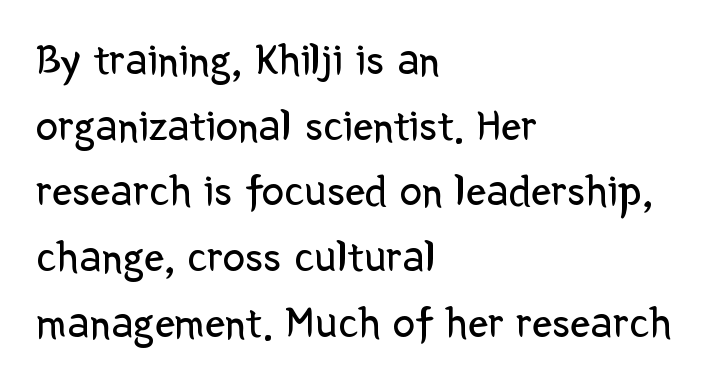
Quick note: not italic, upright. Letters have the restrained weight of plain body copy at most. These lines sit exactly where default settings would place them. A bare baseline throughout the passage.
